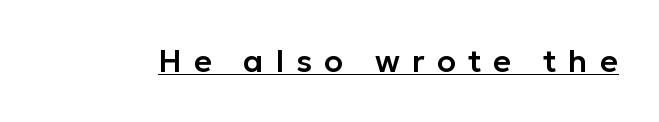
{"serif": "no", "italic": "no", "width": "normal", "stroke_contrast": "low", "x_height": "medium", "monospaced": "no", "underline": "yes", "letter_spacing": "wide", "letter_spacing_em": 0.39, "glyph_px": 31}
